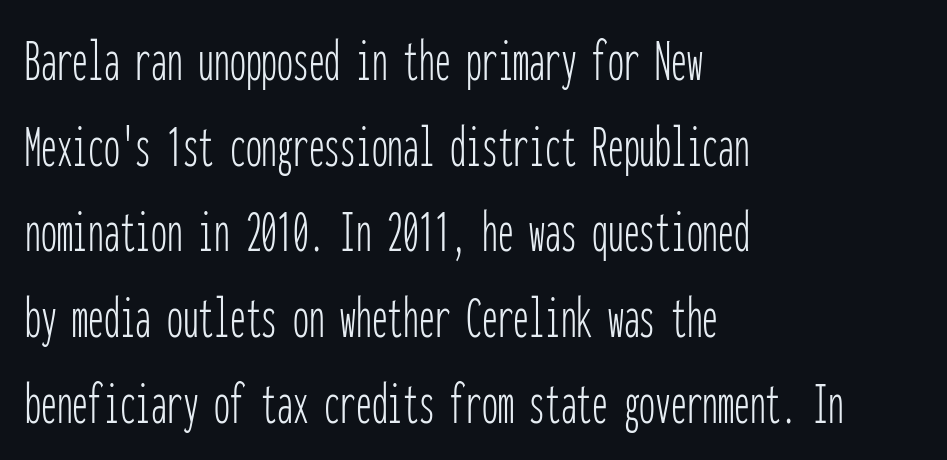
Descenders are the only things crossing below the line. The rendering uses typewriter-style spacing with identical character cells. Notice how descenders clear the ascenders below comfortably — that's standard leading. A typesetter would label this face a sans. A typesetter would call this zero additional tracking. The letters stand upright; this is a roman face.
